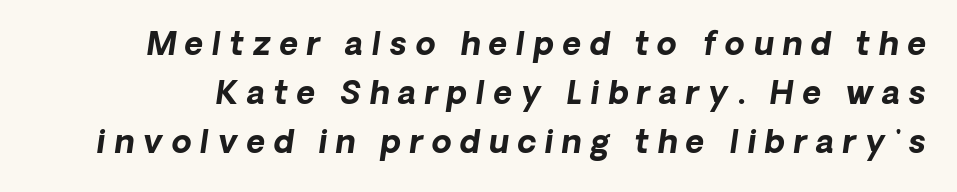
Q: Is the text bold? A: Yes.
Q: Is the typeface a serif or a sans-serif typeface? A: Sans-serif.
Q: Is the text underlined? A: No.
Q: Is the spacing between letters normal or unusually wide? A: Unusually wide.
Q: Is the spacing between lines tight, normal or loose? A: Normal.
Q: Width (condensed, normal, or wide)? A: Normal.
Q: Stroke contrast? A: Low.
Q: x-height? A: Medium.
Q: Monospaced? A: No.
